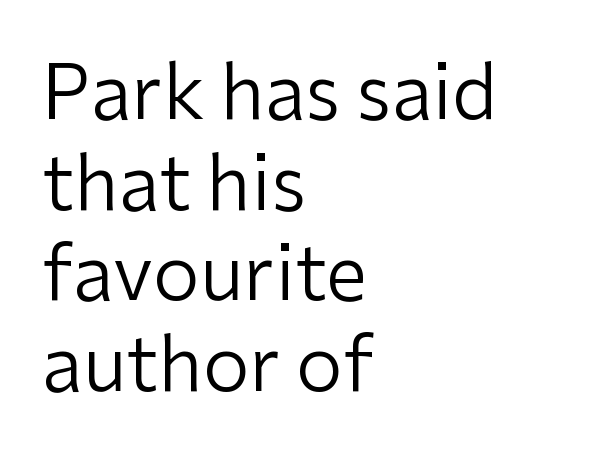
The image shows 75 px regular-weight sans-serif type, upright; set left-aligned, line spacing 1.21x, normal letter spacing, not underlined; low stroke contrast and a medium x-height.
